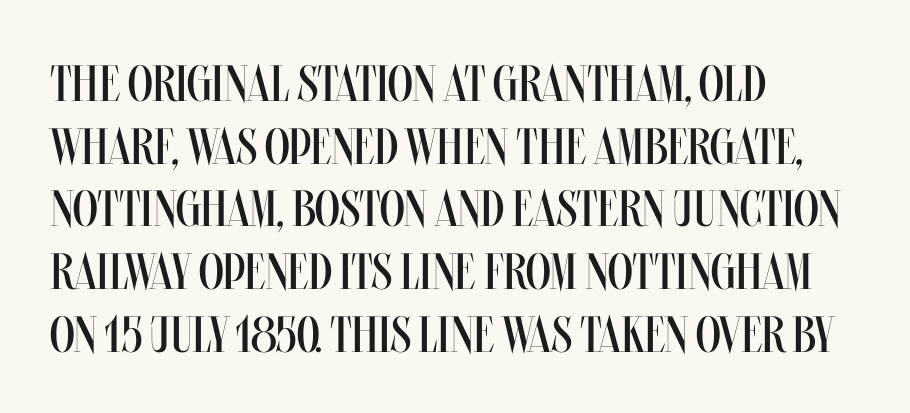
Q: Is the text bold? A: No.
Q: Is the text italic (slanted)? A: No, it is upright.
Q: Is the text underlined? A: No.
Q: How is the paragraph aligned? A: Left-aligned.
Q: Is the spacing between letters normal or unusually wide? A: Normal.
Q: Width (condensed, normal, or wide)? A: Condensed.
Q: Stroke contrast? A: Medium.
Q: x-height? A: Large.
Q: Monospaced? A: No.
